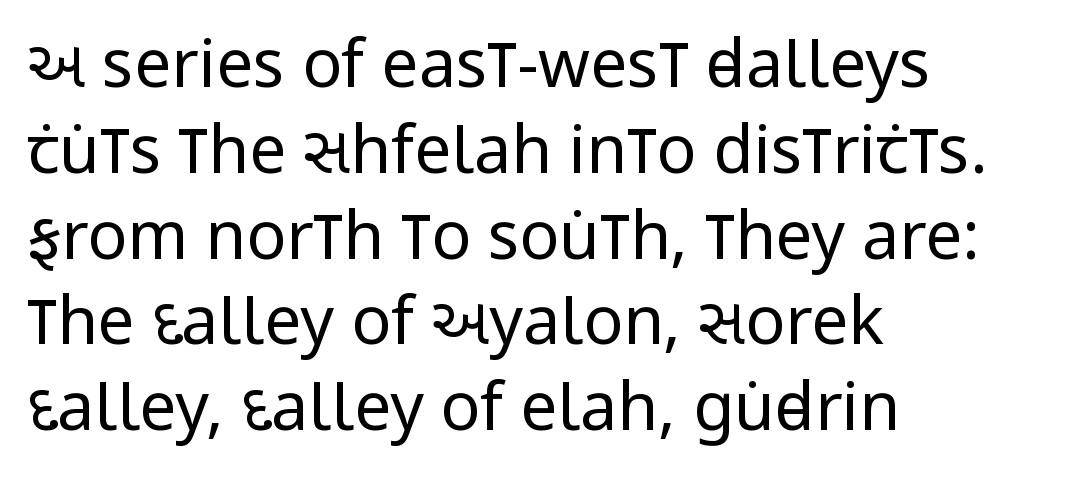
{"serif": "no", "italic": "no", "bold": "no", "weight": "regular", "width": "condensed", "stroke_contrast": "low", "x_height": "large", "monospaced": "no", "underline": "no", "align": "left", "line_spacing": "normal", "line_spacing_ratio": 1.3, "letter_spacing": "normal", "letter_spacing_em": 0.0, "glyph_px": 66}
